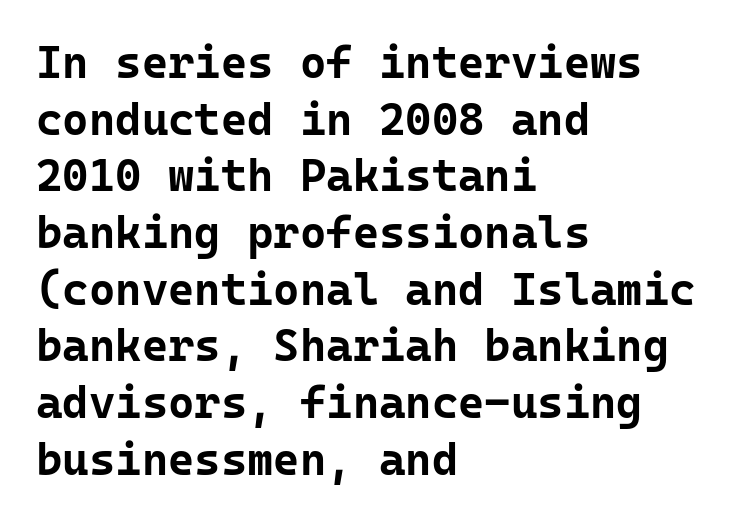
Are there feet on the stems? There aren't — it's a sans. The type is set solid horizontally, with unmodified tracking. Stroke thickness is high; the sample reads as a true bold. Each letter, wide or thin by design, is forced into the same width here. The vertical gap from one line to the next is medium. These lines stack with their left ends in a neat column.
